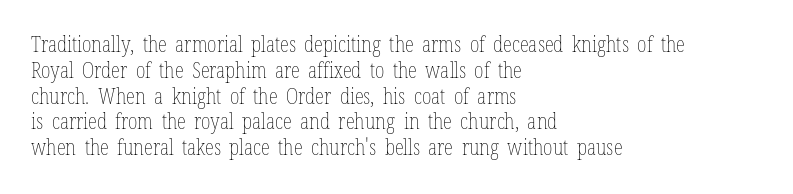
{"italic": "no", "bold": "no", "underline": "no", "align": "left", "line_spacing_ratio": 1.23, "letter_spacing": "normal", "letter_spacing_em": 0.0, "glyph_px": 21}
